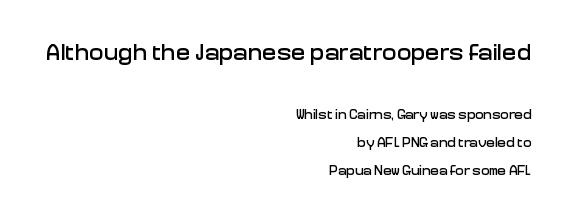
The image shows 24 px text type, upright; set right-aligned, loose line spacing (2.02x), normal letter spacing, not underlined; the first (top) block is 1.71x larger.
